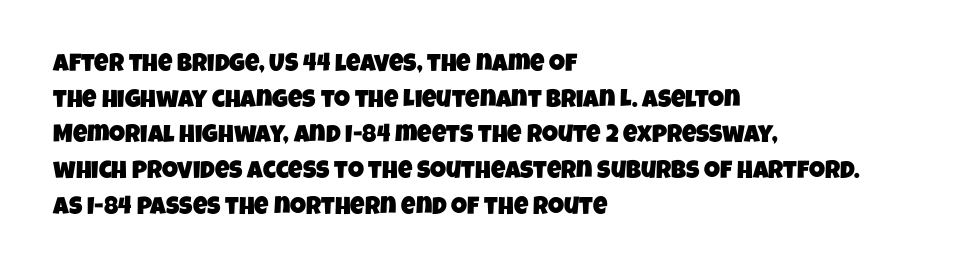
Characters follow at the spacing the type designer built in. Each new line begins a customary step beneath the previous one. Any mark beneath the type? The region is blank. The paragraph has a hard left edge and a soft right edge.
